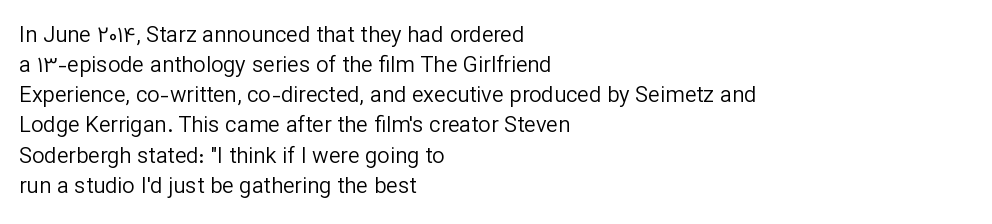
The image shows 22 px text type, upright; set left-aligned, normal line spacing (1.37x), normal letter spacing, not underlined.
